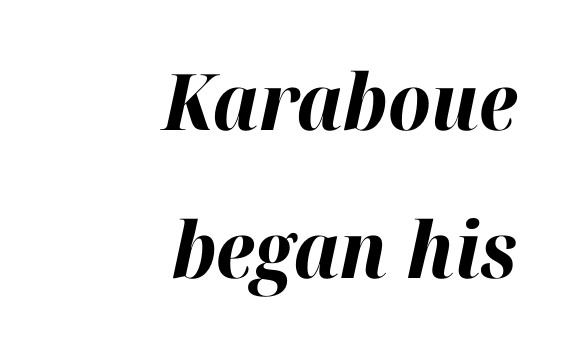
The image shows 78 px bold type, italic (leaning right); set right-aligned, loose line spacing (1.9x), normal letter spacing, not underlined; high stroke contrast and a medium x-height.
